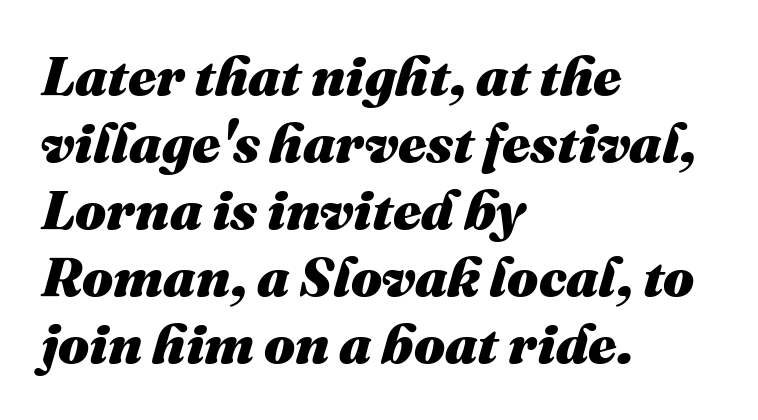
The image shows 55 px heavy type, italic (leaning right); set left-aligned, line spacing 1.22x, normal letter spacing, not underlined; medium stroke contrast and a medium x-height.
